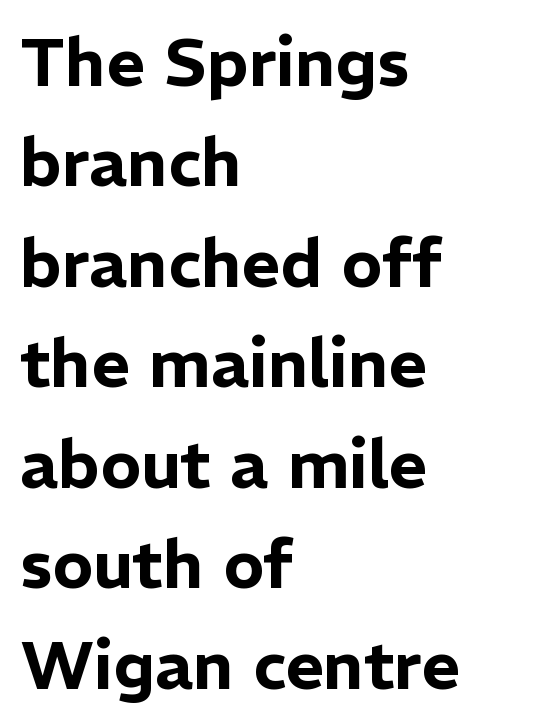
Q: Is the text italic (slanted)? A: No, it is upright.
Q: Is the typeface a serif or a sans-serif typeface? A: Sans-serif.
Q: Is the text underlined? A: No.
Q: How is the paragraph aligned? A: Left-aligned.
Q: Is the spacing between letters normal or unusually wide? A: Normal.
Q: Is the spacing between lines tight, normal or loose? A: Normal.
Q: Width (condensed, normal, or wide)? A: Normal.
Q: Stroke contrast? A: Low.
Q: x-height? A: Medium.
Q: Monospaced? A: No.
